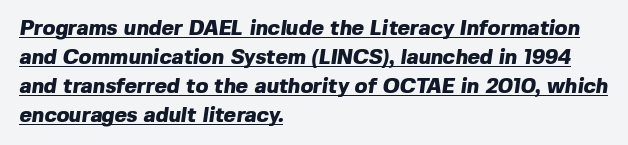
{"bold": "yes", "underline": "yes", "align": "left", "line_spacing": "normal", "line_spacing_ratio": 1.38, "letter_spacing": "normal", "letter_spacing_em": 0.0, "glyph_px": 21}
